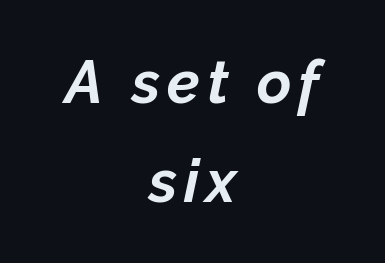
Q: Is the text bold? A: Yes.
Q: Is the text italic (slanted)? A: Yes, it leans right by about 12 degrees.
Q: Is the text underlined? A: No.
Q: How is the paragraph aligned? A: Centered.
Q: Is the spacing between lines tight, normal or loose? A: Normal.
Q: Width (condensed, normal, or wide)? A: Normal.
Q: Stroke contrast? A: Low.
Q: x-height? A: Medium.
Q: Monospaced? A: No.
